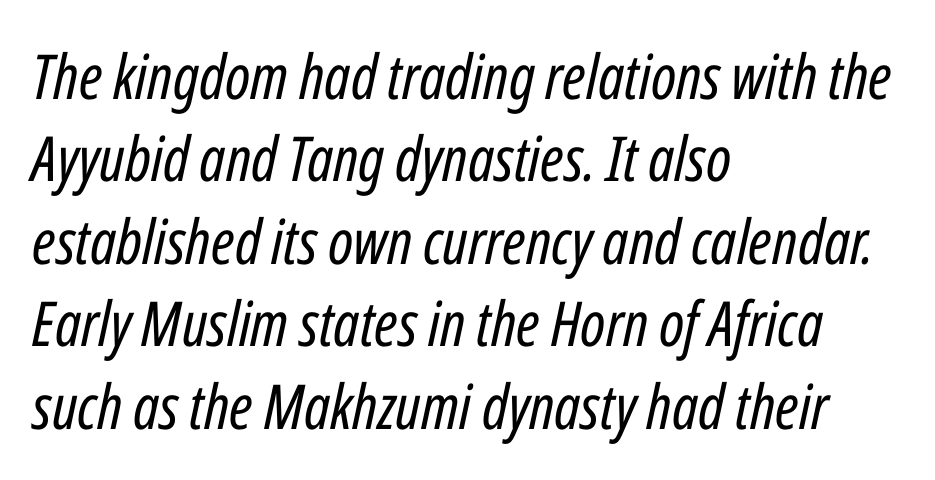
The image shows 62 px regular-weight, condensed type, italic (leaning right); set left-aligned, normal line spacing (1.33x), normal letter spacing, not underlined; low stroke contrast and a medium x-height.
